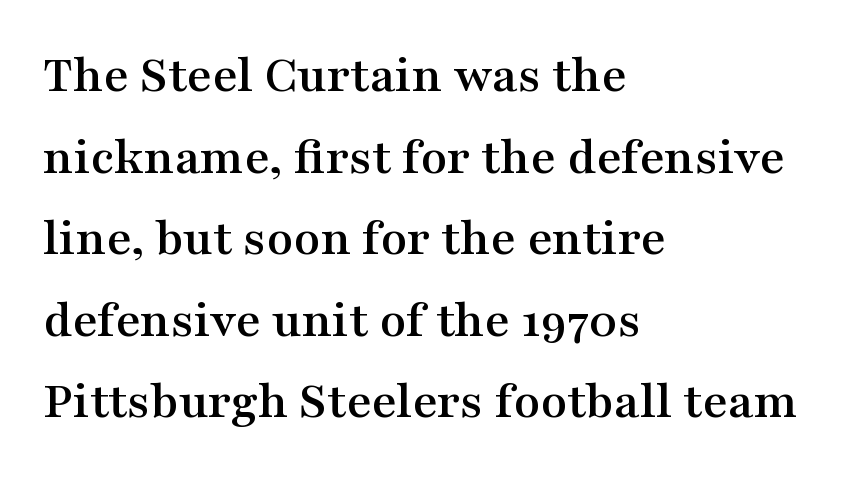
{"serif": "yes", "italic": "no", "width": "wide", "stroke_contrast": "medium", "x_height": "medium", "monospaced": "no", "underline": "no", "align": "left", "line_spacing": "normal", "line_spacing_ratio": 1.51, "letter_spacing": "normal", "letter_spacing_em": 0.0, "glyph_px": 54}
